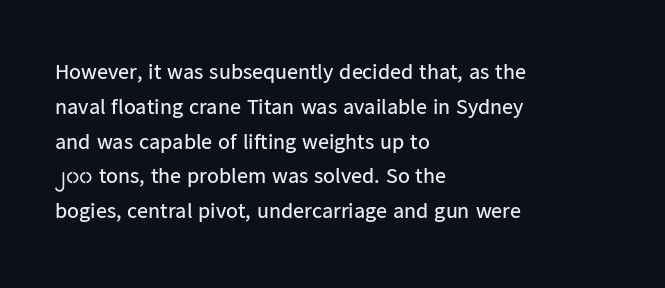
All the whitespace from short lines collects on the right. No extra tracking has been applied to these lines. Characters remain perfectly vertical along every line. The space beneath each line is pristine and unruled. Vertical stems look standard width or narrower in stroke.
